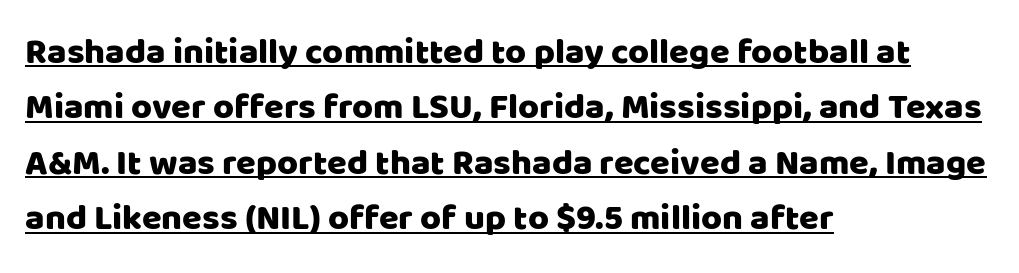
Q: Is the text italic (slanted)? A: No, it is upright.
Q: Is the typeface a serif or a sans-serif typeface? A: Sans-serif.
Q: Is the text underlined? A: Yes.
Q: How is the paragraph aligned? A: Left-aligned.
Q: Is the spacing between letters normal or unusually wide? A: Normal.
Q: Is the spacing between lines tight, normal or loose? A: Normal.
Q: Width (condensed, normal, or wide)? A: Normal.
Q: Stroke contrast? A: Low.
Q: x-height? A: Large.
Q: Monospaced? A: No.
